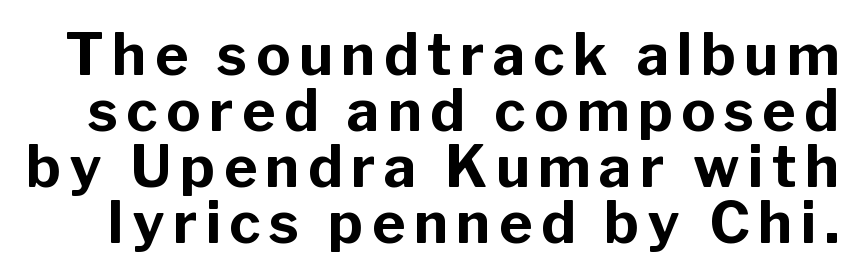
{"serif": "no", "italic": "no", "bold": "yes", "weight": "bold", "width": "normal", "stroke_contrast": "low", "x_height": "medium", "monospaced": "no", "underline": "no", "line_spacing": "tight", "line_spacing_ratio": 0.98, "glyph_px": 57}
